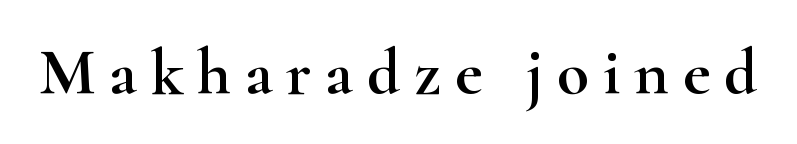
Every character sits straight up, as roman type does. Each letter keeps its own natural width here, so spacing adapts to shape. The passage shown has open, widely tracked lettering throughout. Descender tails drop into unmarked territory. Serif or sans? Serif — the stroke terminals have little feet.
